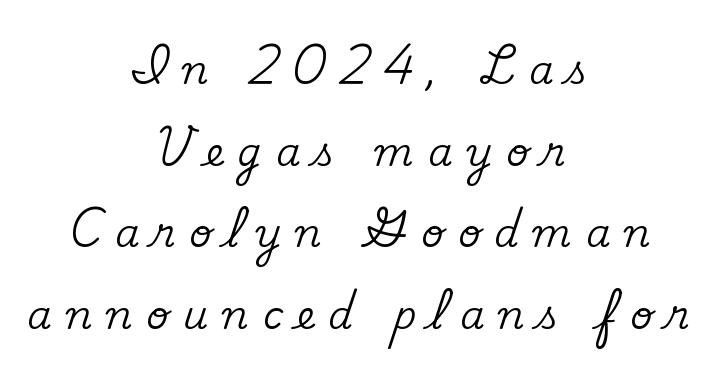
Varying glyph widths throughout — classic text-font behaviour. These lines stand farther apart than default settings would place them. The line texture is sparse and dotted thanks to wide tracking. The lines in this sample share a center point and differ in where they start and stop. Check the space under the baseline: it is left empty.
